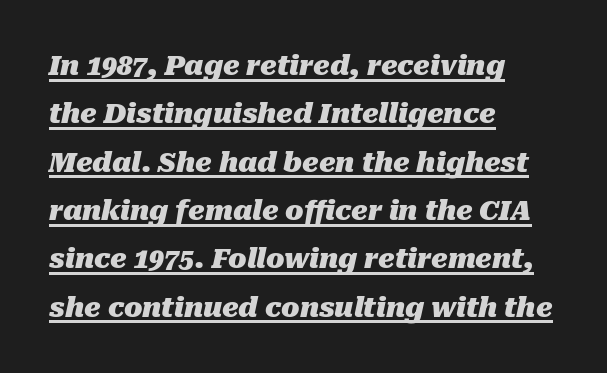
If you drew a line through each stem, it would be angled. Is the type bold? Yes — the strokes are clearly thick and heavy. Notice how the passage keeps a crisp vertical edge on the left only. Short note: letters normally spaced. A rule runs beneath these lines of type.
